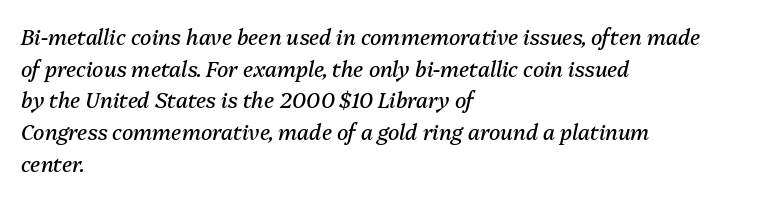
Q: Is the text bold? A: No.
Q: Is the text italic (slanted)? A: Yes, it leans right by about 13 degrees.
Q: Is the text underlined? A: No.
Q: How is the paragraph aligned? A: Left-aligned.
Q: Is the spacing between letters normal or unusually wide? A: Normal.
Q: Is the spacing between lines tight, normal or loose? A: Normal.
